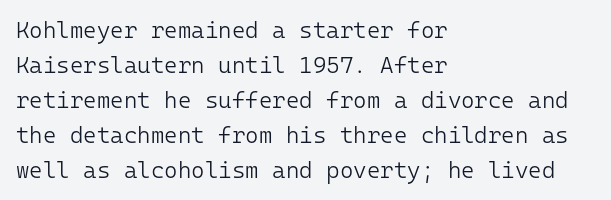
{"italic": "no", "bold": "no", "underline": "no", "align": "left", "line_spacing": "normal", "line_spacing_ratio": 1.52, "letter_spacing": "normal", "letter_spacing_em": 0.0, "glyph_px": 23}
